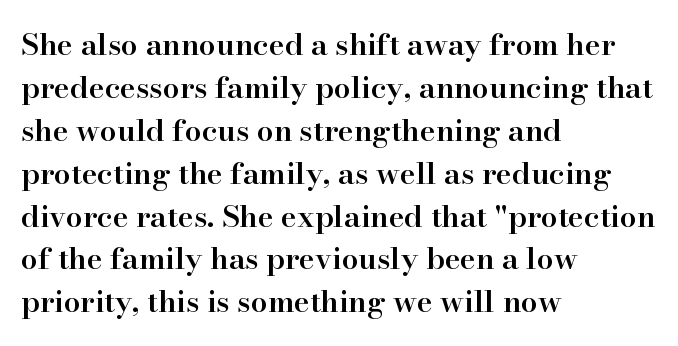
The image shows 30 px semibold serif type, upright; set left-aligned, normal line spacing (1.43x), normal letter spacing, not underlined; high stroke contrast and a small x-height.
